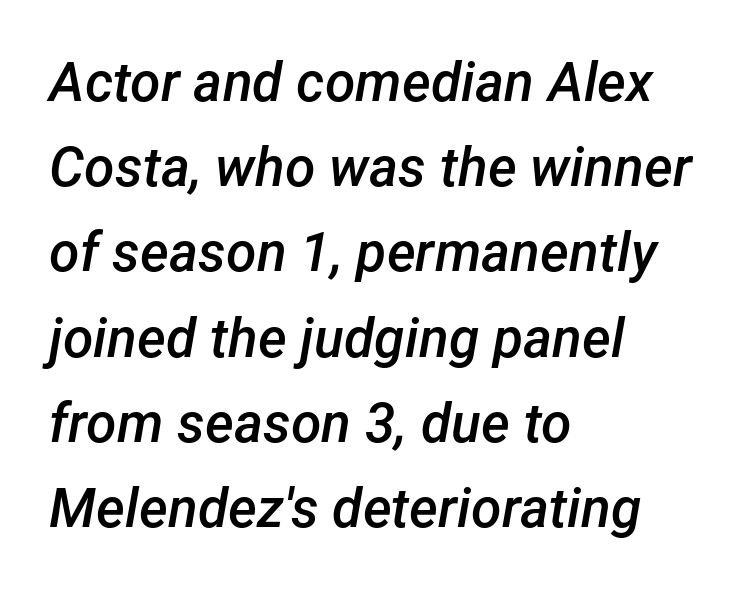
The image shows 55 px semibold type, italic (leaning right); set left-aligned, normal line spacing (1.55x), normal letter spacing, not underlined; low stroke contrast and a medium x-height.
